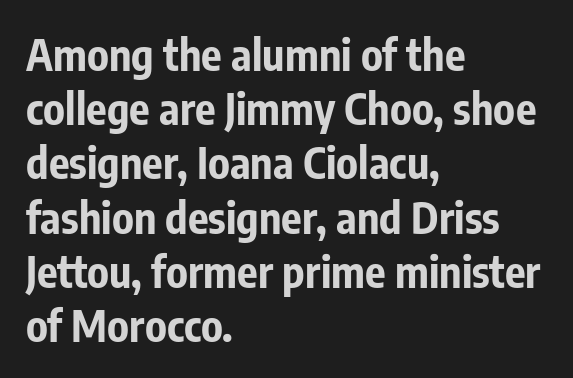
The image shows 43 px bold, condensed sans-serif type, upright; set left-aligned, normal line spacing (1.26x), normal letter spacing, not underlined; low stroke contrast and a medium x-height.
